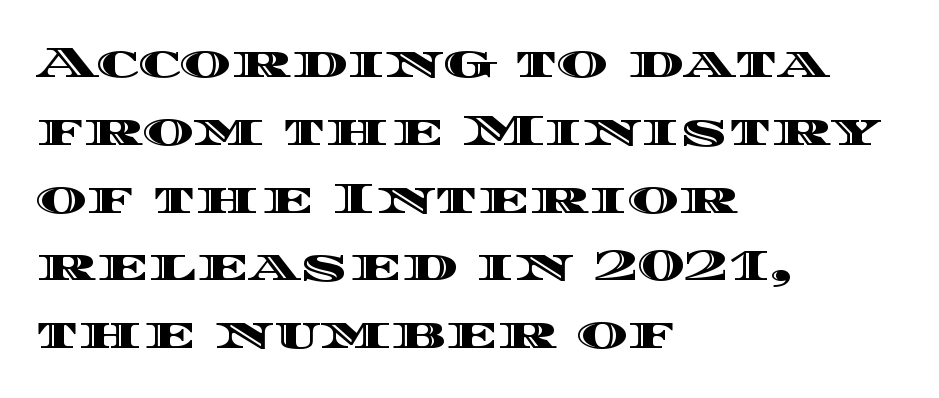
Q: Is the text italic (slanted)? A: No, it is upright.
Q: Is the text underlined? A: No.
Q: How is the paragraph aligned? A: Left-aligned.
Q: Is the spacing between letters normal or unusually wide? A: Normal.
Q: Is the spacing between lines tight, normal or loose? A: Normal.
Q: Width (condensed, normal, or wide)? A: Wide.
Q: x-height? A: Large.
Q: Monospaced? A: No.
